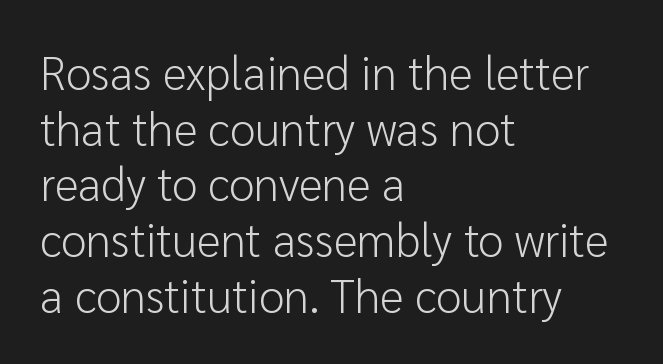
Q: Is the text bold? A: No.
Q: Is the text italic (slanted)? A: No, it is upright.
Q: Is the typeface a serif or a sans-serif typeface? A: Sans-serif.
Q: Is the text underlined? A: No.
Q: How is the paragraph aligned? A: Left-aligned.
Q: Is the spacing between letters normal or unusually wide? A: Normal.
Q: Width (condensed, normal, or wide)? A: Normal.
Q: Stroke contrast? A: Low.
Q: x-height? A: Medium.
Q: Monospaced? A: No.
